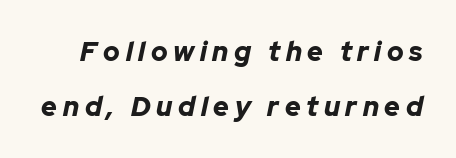
Q: Is the text bold? A: Yes.
Q: Is the text italic (slanted)? A: Yes, it leans right by about 12 degrees.
Q: Is the text underlined? A: No.
Q: Is the spacing between letters normal or unusually wide? A: Unusually wide.
Q: Is the spacing between lines tight, normal or loose? A: Loose.
